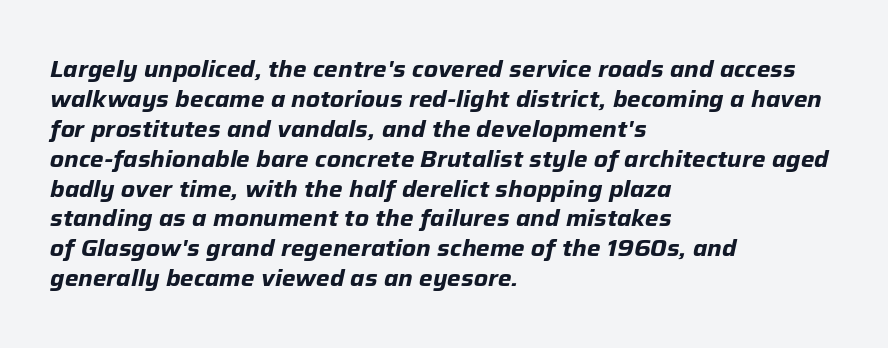
The image shows 23 px bold type, italic (leaning right); set left-aligned, normal line spacing (1.3x), normal letter spacing, not underlined.
